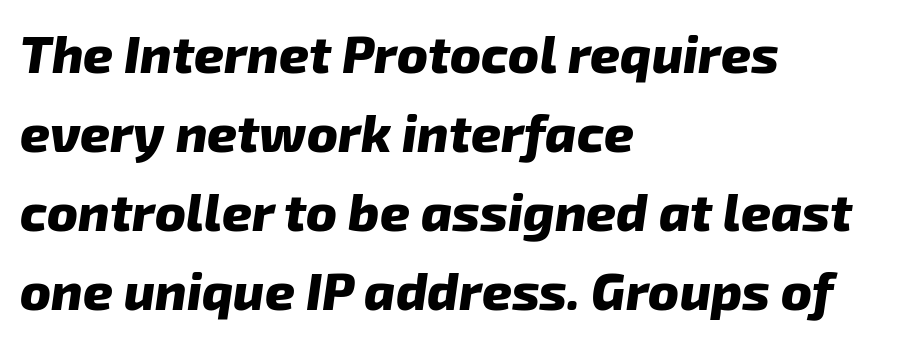
Q: Is the text bold? A: Yes.
Q: Is the typeface a serif or a sans-serif typeface? A: Sans-serif.
Q: Is the text underlined? A: No.
Q: How is the paragraph aligned? A: Left-aligned.
Q: Is the spacing between letters normal or unusually wide? A: Normal.
Q: Is the spacing between lines tight, normal or loose? A: Normal.
Q: Width (condensed, normal, or wide)? A: Normal.
Q: Stroke contrast? A: Low.
Q: x-height? A: Medium.
Q: Monospaced? A: No.
